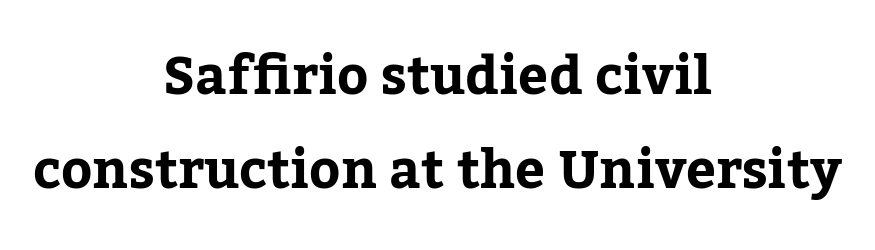
Q: Is the text italic (slanted)? A: No, it is upright.
Q: Is the typeface a serif or a sans-serif typeface? A: Serif.
Q: Is the text underlined? A: No.
Q: How is the paragraph aligned? A: Centered.
Q: Is the spacing between letters normal or unusually wide? A: Normal.
Q: Width (condensed, normal, or wide)? A: Normal.
Q: Stroke contrast? A: Low.
Q: x-height? A: Medium.
Q: Monospaced? A: No.
